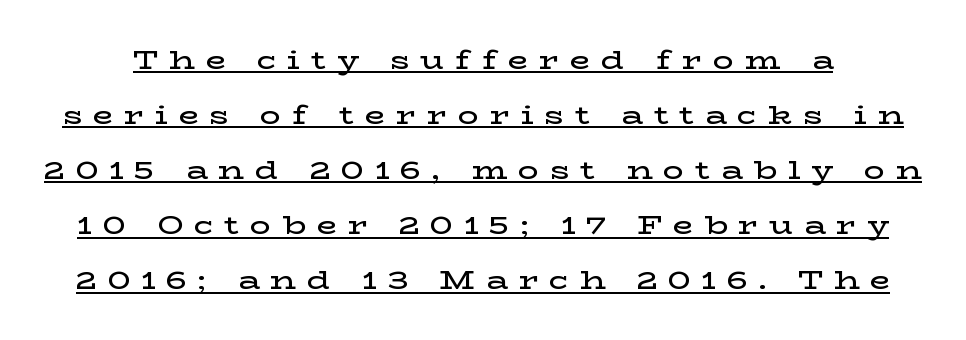
The image shows 26 px text type, upright; set loose line spacing (2.12x), unusually wide letter spacing (+0.42 em), underlined.
